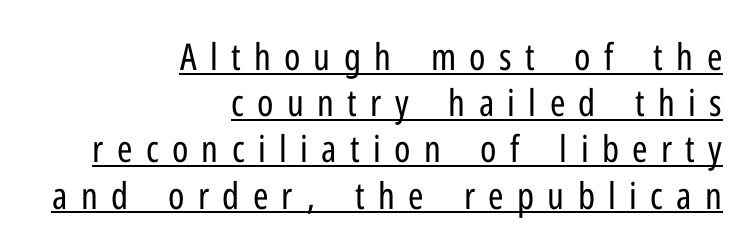
Q: Is the text bold? A: No.
Q: Is the text italic (slanted)? A: No, it is upright.
Q: Is the typeface a serif or a sans-serif typeface? A: Sans-serif.
Q: Is the text underlined? A: Yes.
Q: How is the paragraph aligned? A: Right-aligned.
Q: Is the spacing between letters normal or unusually wide? A: Unusually wide.
Q: Is the spacing between lines tight, normal or loose? A: Normal.
Q: Width (condensed, normal, or wide)? A: Condensed.
Q: Stroke contrast? A: Low.
Q: x-height? A: Medium.
Q: Monospaced? A: No.
